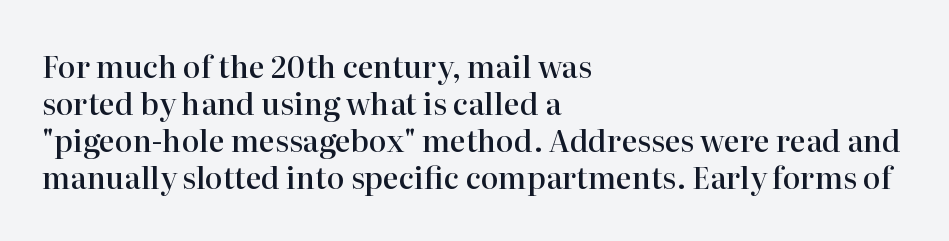
{"serif": "yes", "italic": "no", "bold": "semi", "weight": "semibold", "width": "normal", "stroke_contrast": "high", "x_height": "medium", "monospaced": "no", "underline": "no", "align": "left", "line_spacing_ratio": 1.23, "letter_spacing": "normal", "letter_spacing_em": 0.0, "glyph_px": 30}
